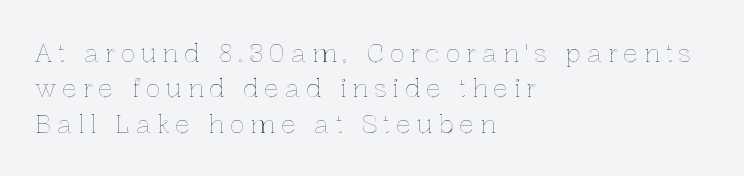
The image shows 25 px text type, upright; set left-aligned, normal line spacing (1.42x), unusually wide letter spacing (+0.22 em), not underlined.
